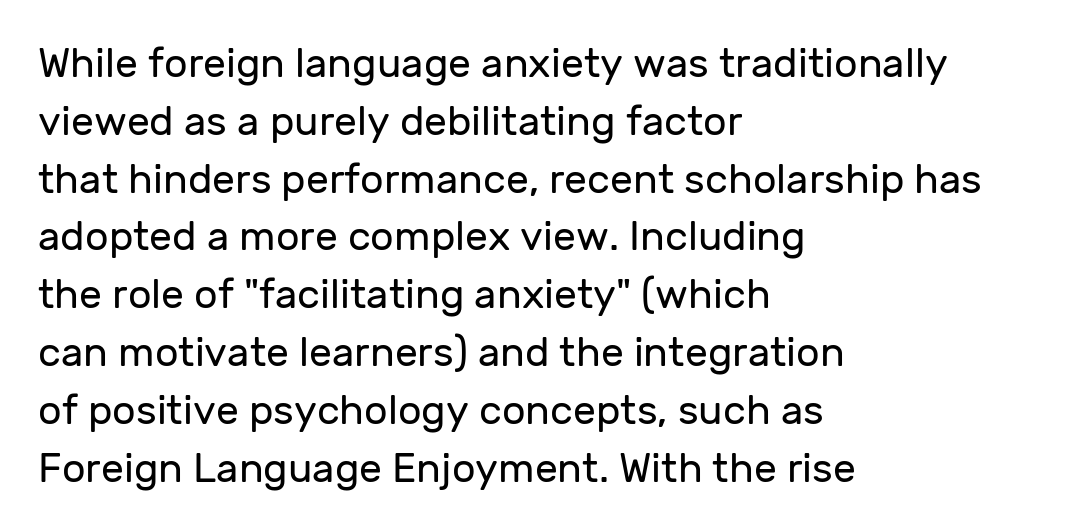
Q: Is the text bold? A: No.
Q: Is the text italic (slanted)? A: No, it is upright.
Q: Is the typeface a serif or a sans-serif typeface? A: Sans-serif.
Q: Is the text underlined? A: No.
Q: How is the paragraph aligned? A: Left-aligned.
Q: Is the spacing between letters normal or unusually wide? A: Normal.
Q: Is the spacing between lines tight, normal or loose? A: Normal.
Q: Width (condensed, normal, or wide)? A: Normal.
Q: Stroke contrast? A: Low.
Q: x-height? A: Medium.
Q: Monospaced? A: No.
